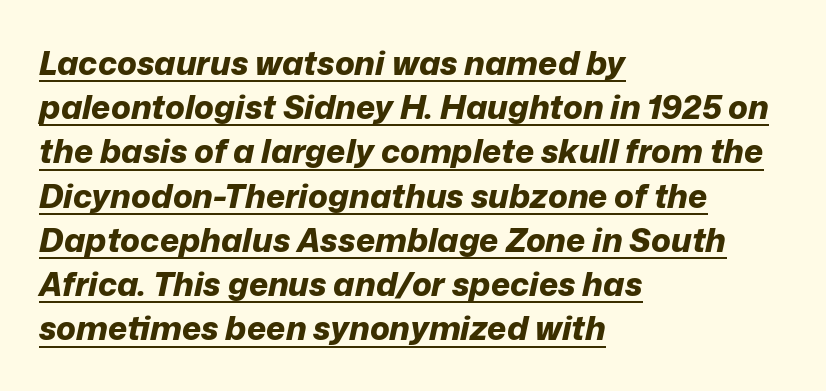
Rows of type keep a routine distance in the vertical direction. The rendered words wear a rule along their underside. The rendering keeps characters at their native spacing. Think of a printed novel: that variable character pitch is what you see here. Which margin do the lines hug? The left one — the right edge is uneven. The typography opts for an oblique posture over an upright one.
